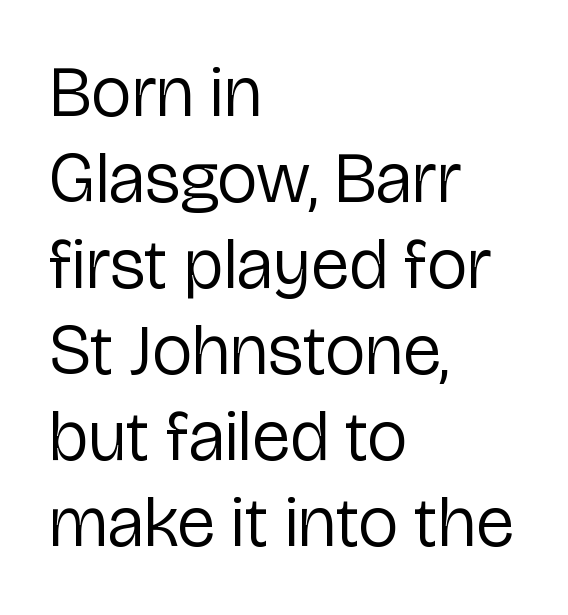
Q: Is the text bold? A: No.
Q: Is the text italic (slanted)? A: No, it is upright.
Q: Is the typeface a serif or a sans-serif typeface? A: Sans-serif.
Q: Is the text underlined? A: No.
Q: How is the paragraph aligned? A: Left-aligned.
Q: Is the spacing between letters normal or unusually wide? A: Normal.
Q: Width (condensed, normal, or wide)? A: Normal.
Q: Stroke contrast? A: Low.
Q: x-height? A: Medium.
Q: Monospaced? A: No.
